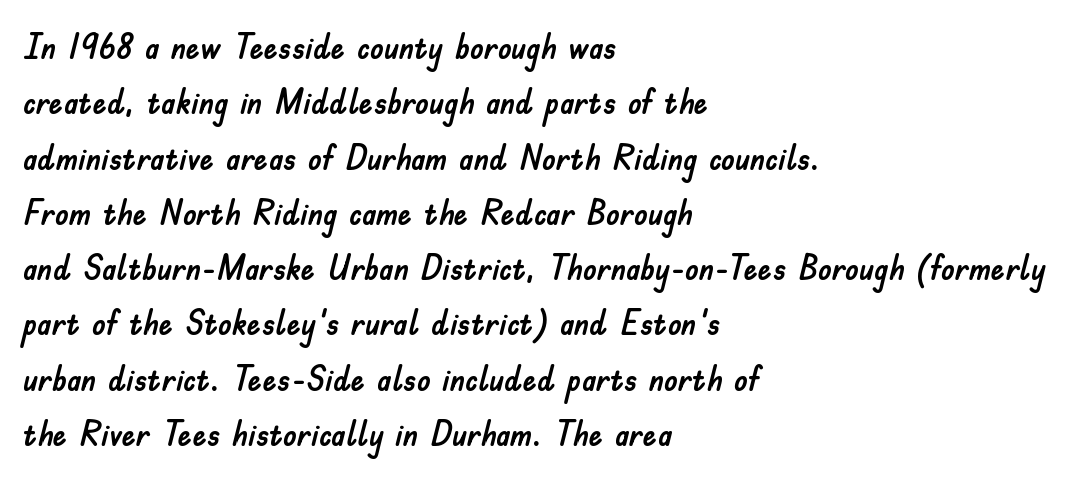
The passage shown is typed in a proportional face where columns would drift. This sample keeps an unexceptional amount of space between lines. The letterforms sit shoulder to shoulder at normal distance. Letters rest on an invisible, unmarked baseline.
